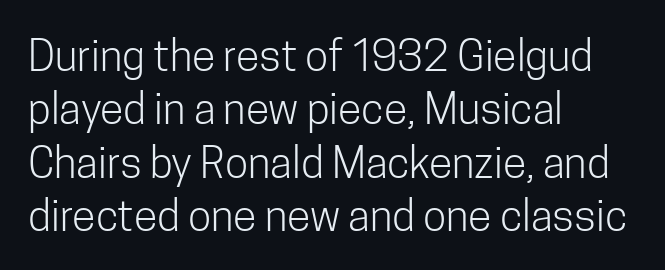
The image shows 43 px light, condensed sans-serif type, upright; set left-aligned, line spacing 1.24x, normal letter spacing, not underlined; low stroke contrast and a medium x-height.
